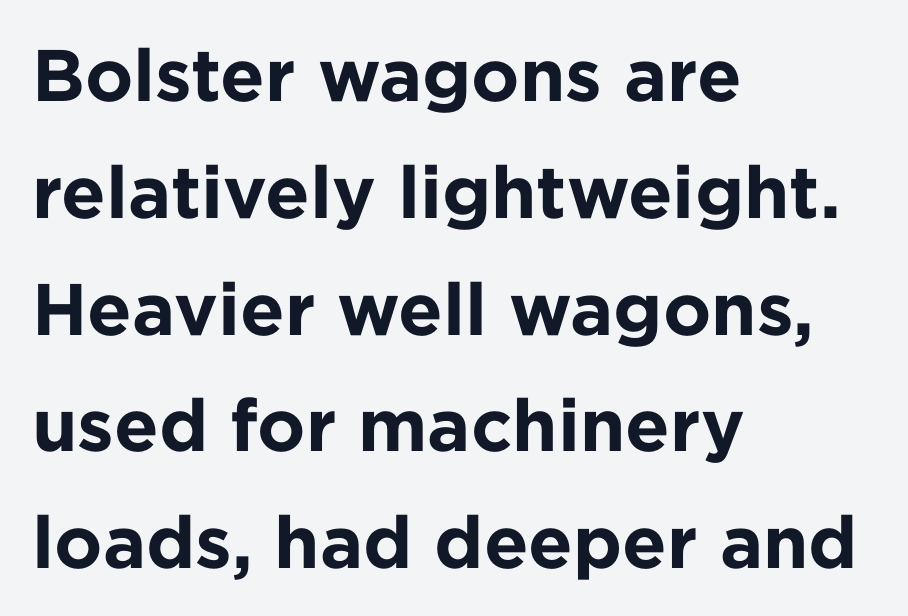
Q: Is the text bold? A: Yes.
Q: Is the text italic (slanted)? A: No, it is upright.
Q: Is the typeface a serif or a sans-serif typeface? A: Sans-serif.
Q: Is the text underlined? A: No.
Q: How is the paragraph aligned? A: Left-aligned.
Q: Is the spacing between letters normal or unusually wide? A: Normal.
Q: Is the spacing between lines tight, normal or loose? A: Normal.
Q: Width (condensed, normal, or wide)? A: Normal.
Q: Stroke contrast? A: Low.
Q: x-height? A: Medium.
Q: Monospaced? A: No.
